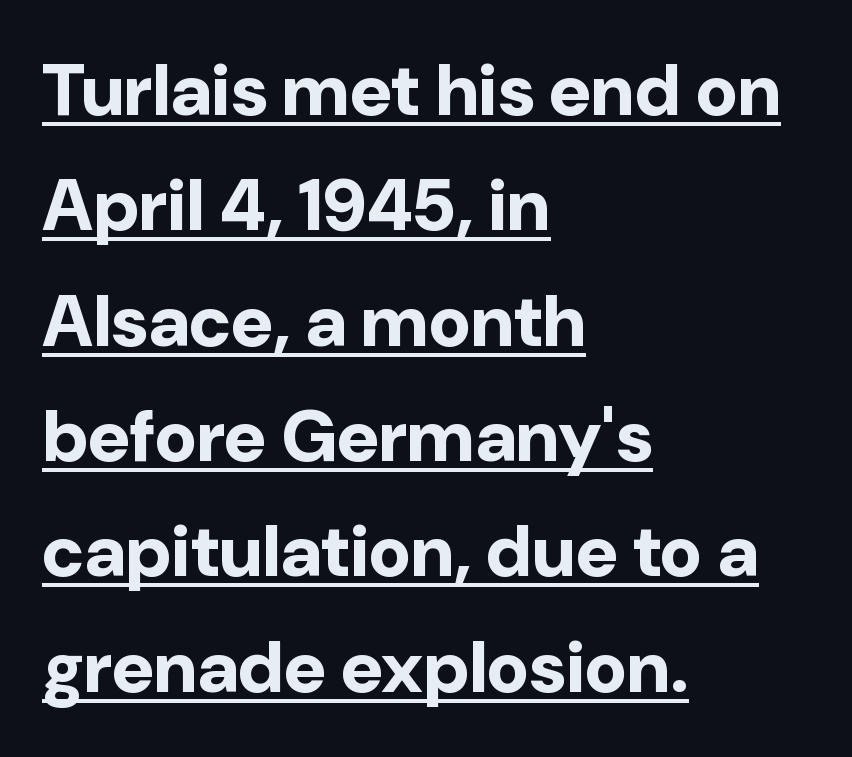
The image shows 73 px bold sans-serif type, upright; set left-aligned, normal line spacing (1.58x), normal letter spacing, underlined; low stroke contrast and a medium x-height.
